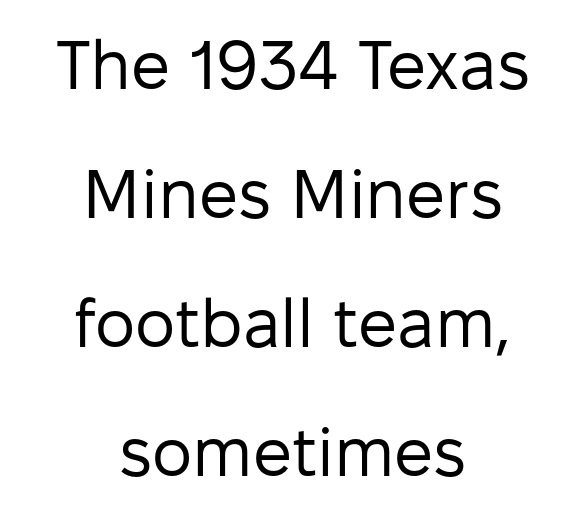
The image shows 69 px regular-weight sans-serif type, upright; set centered, line spacing 1.87x, normal letter spacing, not underlined; low stroke contrast and a medium x-height.
